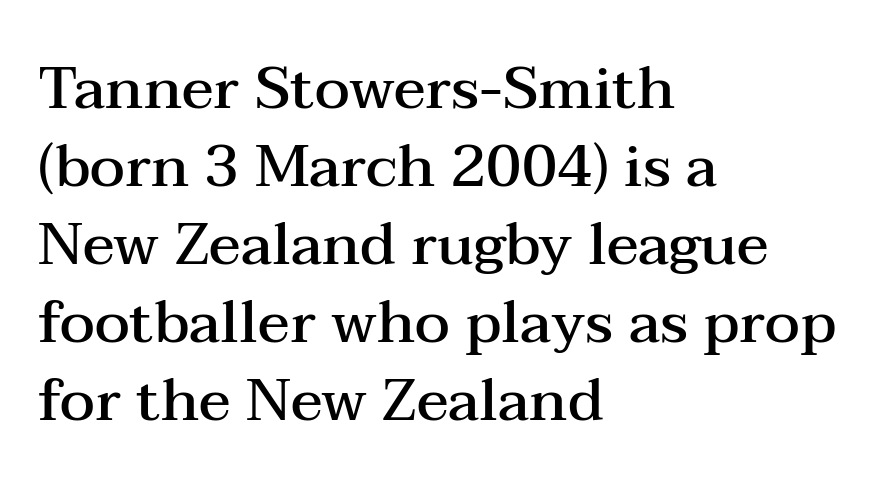
The face used here is proportionally spaced, like ordinary book or web type. The face used here is a semibold: visibly heavier than regular, lighter than bold. Check the space under the baseline: it is left empty. Normally led — the rows are evenly, conventionally spaced.
